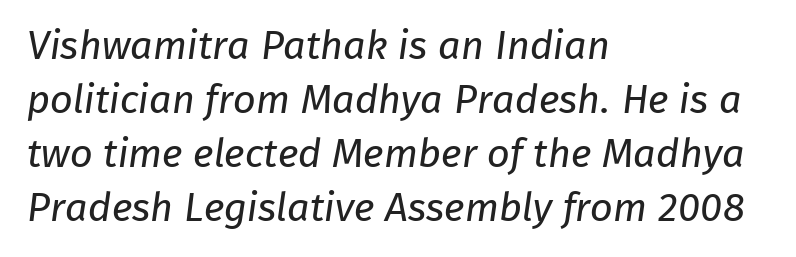
Honestly, the letter spacing is just normal — you wouldn't notice it. The passage shown is typed in a proportional face where columns would drift. The typesetter chose a ragged-right arrangement here. The cut favours lightness, reaching ordinary text weight at its darkest. The space between consecutive lines is moderate. Underline: absent.
